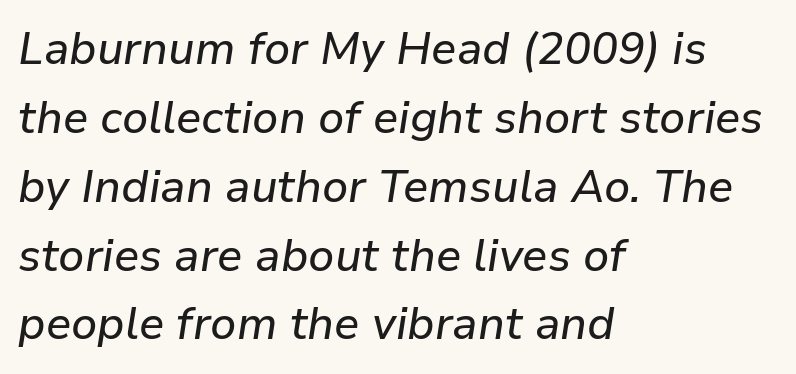
{"italic": "yes", "lean": "right", "slant_degrees": 9, "width": "normal", "stroke_contrast": "low", "x_height": "medium", "monospaced": "no", "underline": "no", "align": "left", "line_spacing": "normal", "line_spacing_ratio": 1.53, "letter_spacing": "normal", "letter_spacing_em": 0.0, "glyph_px": 45}
